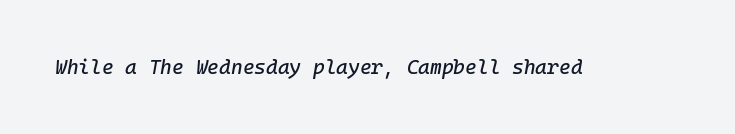
{"italic": "yes", "lean": "right", "slant_degrees": 10, "underline": "no", "letter_spacing": "normal", "letter_spacing_em": 0.0, "glyph_px": 20}
